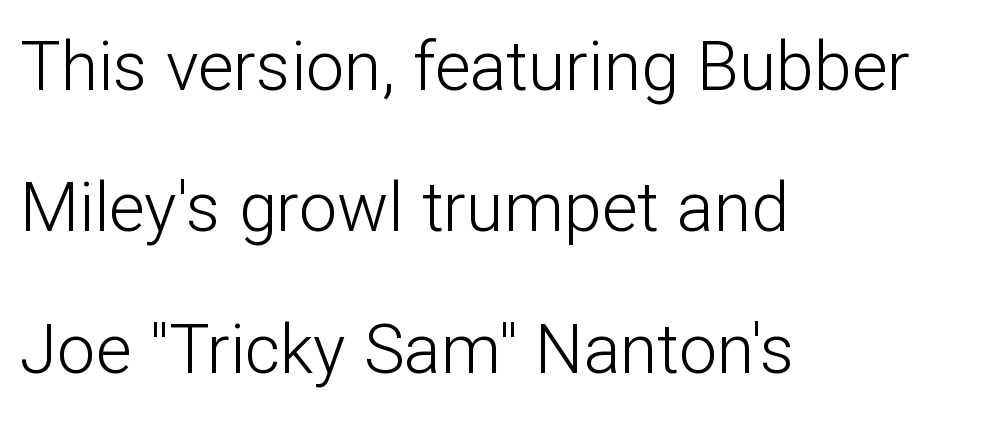
{"serif": "no", "italic": "no", "bold": "no", "weight": "light", "width": "normal", "stroke_contrast": "low", "x_height": "medium", "monospaced": "no", "underline": "no", "align": "left", "line_spacing": "loose", "line_spacing_ratio": 2.08, "letter_spacing": "normal", "letter_spacing_em": 0.0, "glyph_px": 68}
